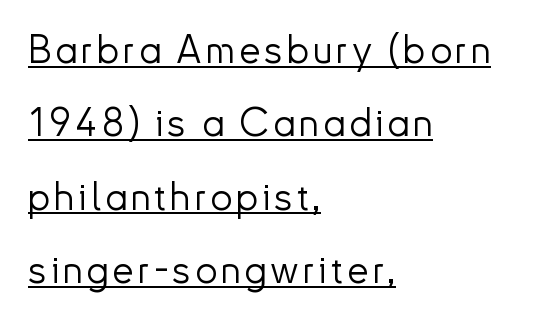
Q: Is the text bold? A: No.
Q: Is the text italic (slanted)? A: No, it is upright.
Q: Is the typeface a serif or a sans-serif typeface? A: Sans-serif.
Q: Is the text underlined? A: Yes.
Q: How is the paragraph aligned? A: Left-aligned.
Q: Width (condensed, normal, or wide)? A: Normal.
Q: Stroke contrast? A: Low.
Q: x-height? A: Small.
Q: Monospaced? A: No.
